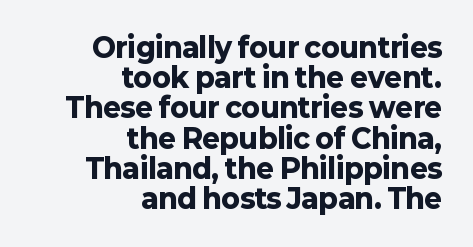
If you measured baseline to baseline, you'd find a short distance. Set as a true bold cut, around the 700 mark. Unmarked baselines from the first word to the last. Caption: multi-line text, flush right, ragged left.
